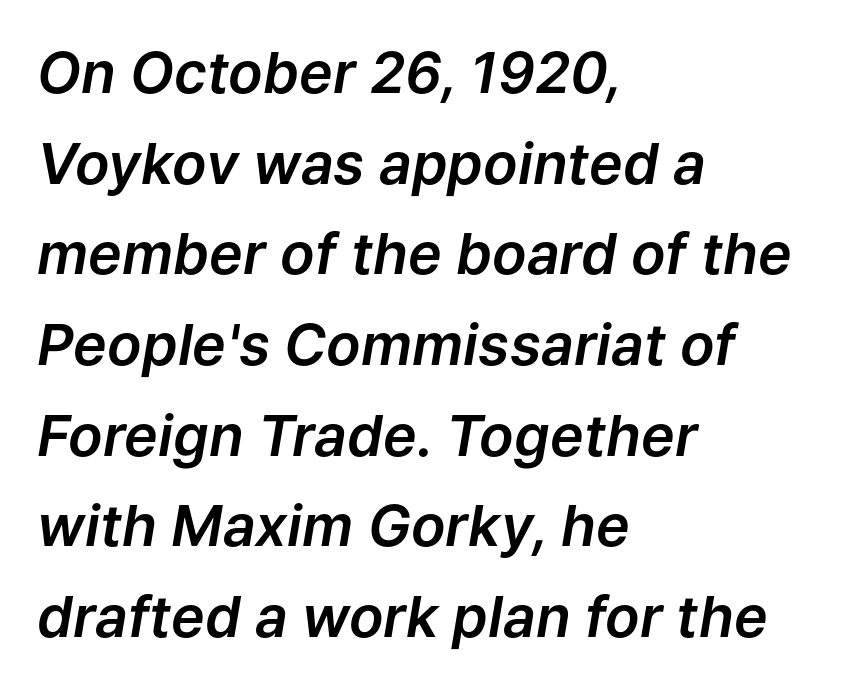
{"italic": "yes", "lean": "right", "slant_degrees": 9, "width": "normal", "stroke_contrast": "low", "x_height": "medium", "monospaced": "no", "underline": "no", "align": "left", "line_spacing": "normal", "line_spacing_ratio": 1.59, "letter_spacing": "normal", "letter_spacing_em": 0.0, "glyph_px": 57}
